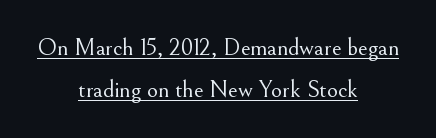
{"italic": "no", "bold": "no", "underline": "yes", "align": "center", "line_spacing_ratio": 1.74, "letter_spacing": "normal", "letter_spacing_em": 0.0, "glyph_px": 24}
